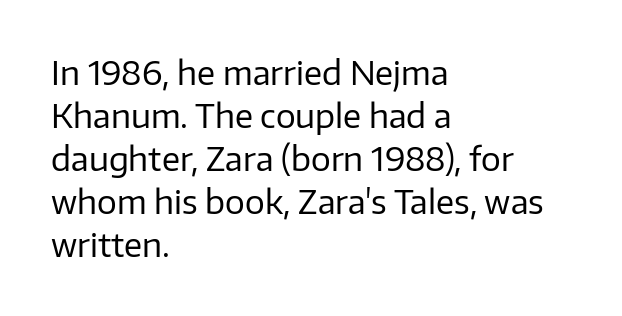
Reading down the block, your eye returns to a fixed left position each line. The type sits square on the baseline with zero lean. Rows of type keep a routine distance in the vertical direction. Tracking value appears to be zero — textbook default spacing.
